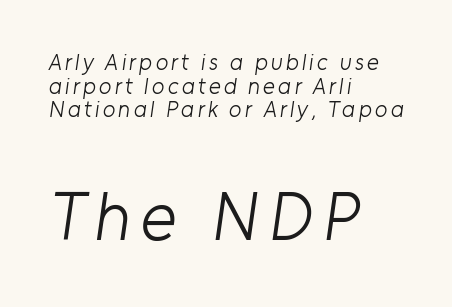
{"serif": "no", "bold": "no", "weight": "light", "width": "normal", "stroke_contrast": "low", "x_height": "medium", "monospaced": "no", "underline": "no", "align": "left", "line_spacing": "tight", "line_spacing_ratio": 1.03, "larger_block": "second", "size_ratio": 3.0, "glyph_px": 69}
